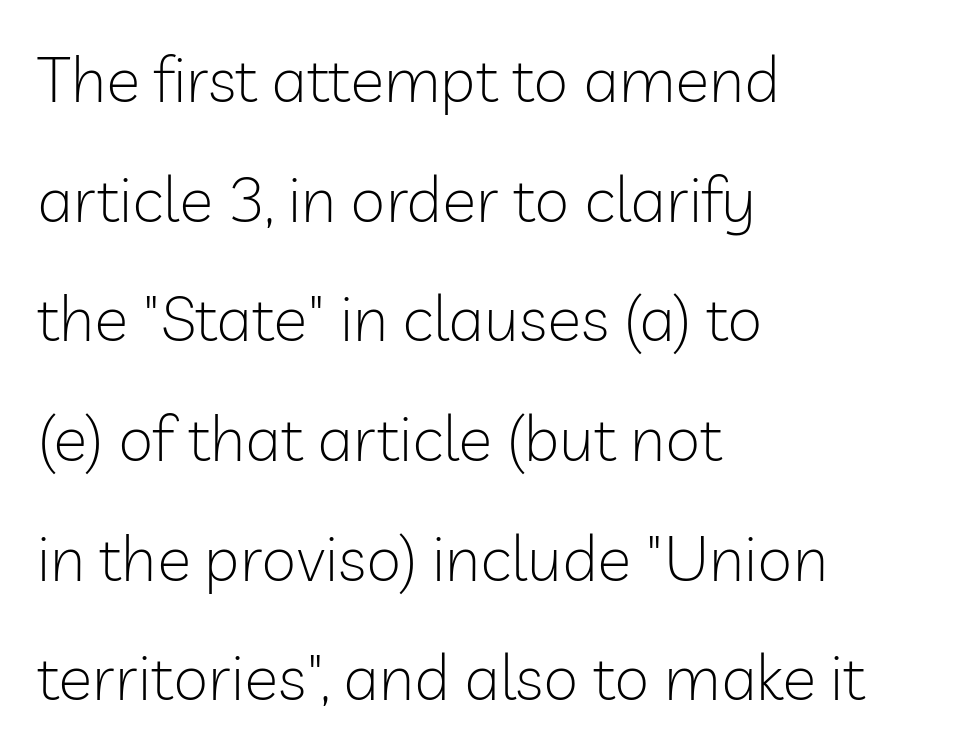
The image shows 64 px light sans-serif type, upright; set left-aligned, line spacing 1.87x, normal letter spacing, not underlined; low stroke contrast and a medium x-height.
